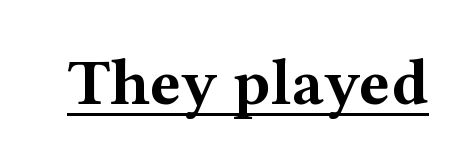
The image shows 65 px bold, wide serif type, upright; set normal letter spacing, underlined; medium stroke contrast and a medium x-height.
